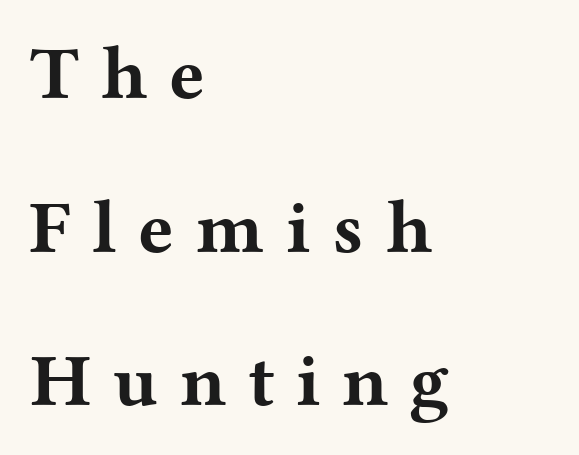
The image shows 75 px bold, wide serif type, upright; set left-aligned, loose line spacing (2.05x), unusually wide letter spacing (+0.29 em), not underlined; medium stroke contrast and a medium x-height.
